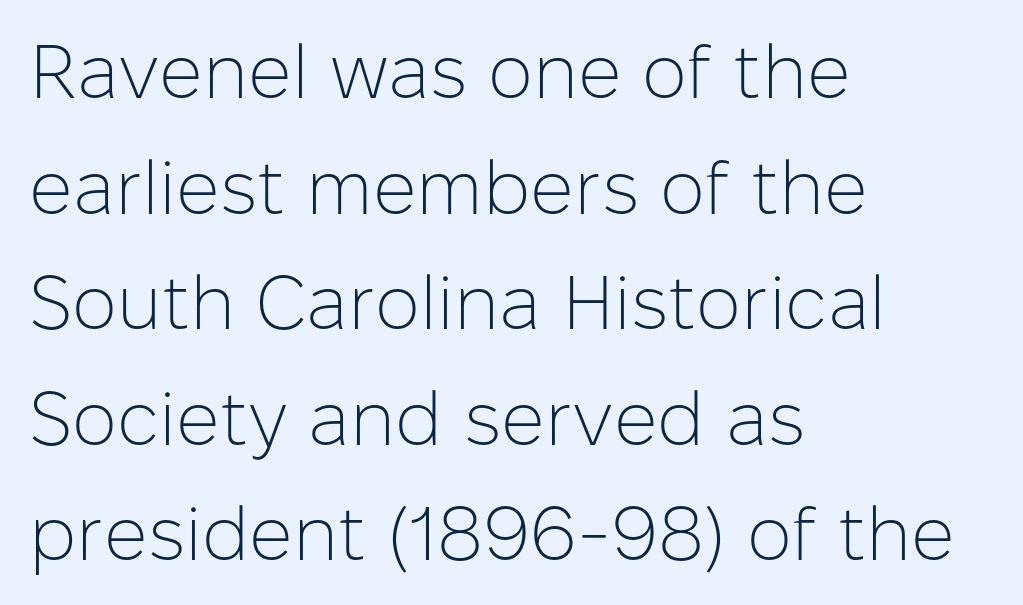
The image shows 76 px light sans-serif type, upright; set left-aligned, normal line spacing (1.52x), normal letter spacing, not underlined; low stroke contrast and a medium x-height.
